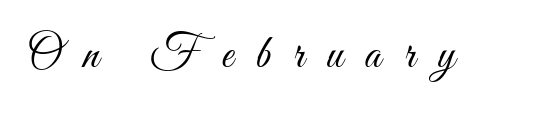
The image shows 46 px light, condensed type; set unusually wide letter spacing (+0.48 em), not underlined; medium stroke contrast and a small x-height.
